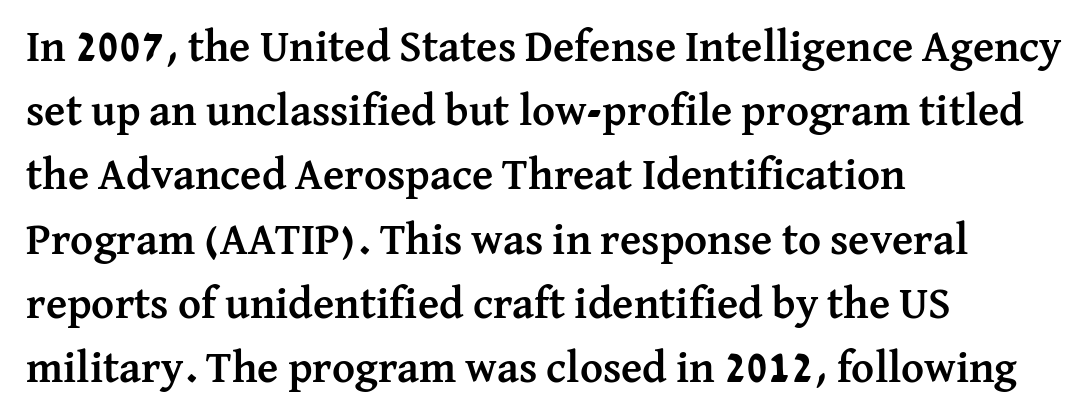
The image shows 44 px semibold serif type, upright; set left-aligned, normal line spacing (1.46x), normal letter spacing, not underlined; medium stroke contrast and a medium x-height.
